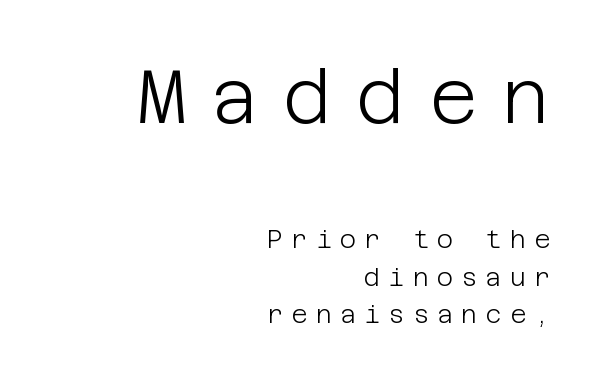
Q: Is the text bold? A: No.
Q: Is the text italic (slanted)? A: No, it is upright.
Q: Is the typeface a serif or a sans-serif typeface? A: Sans-serif.
Q: Is the text underlined? A: No.
Q: How is the paragraph aligned? A: Right-aligned.
Q: Is the spacing between letters normal or unusually wide? A: Unusually wide.
Q: Is the spacing between lines tight, normal or loose? A: Normal.
Q: Which block of text is set in a larger size, the first (top) or the second (bottom)? A: The first (top) one.
Q: Width (condensed, normal, or wide)? A: Normal.
Q: Stroke contrast? A: Low.
Q: x-height? A: Large.
